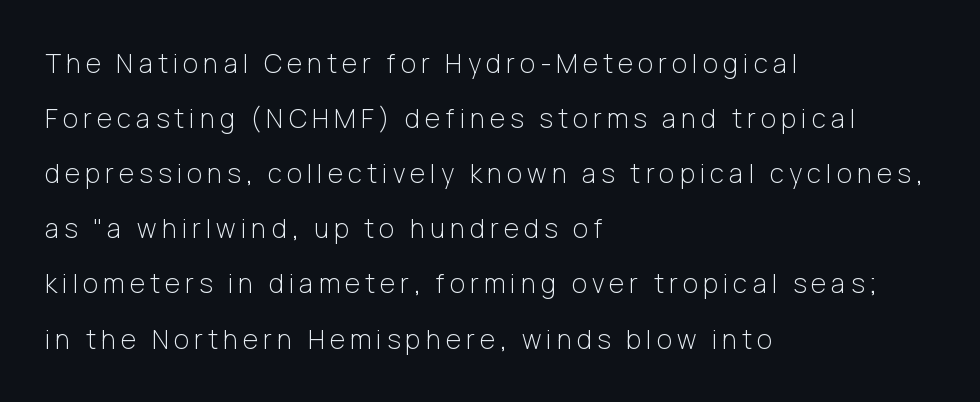
Q: Is the text bold? A: No.
Q: Is the text italic (slanted)? A: No, it is upright.
Q: Is the text underlined? A: No.
Q: How is the paragraph aligned? A: Left-aligned.
Q: Is the spacing between letters normal or unusually wide? A: Unusually wide.
Q: Is the spacing between lines tight, normal or loose? A: Loose.
